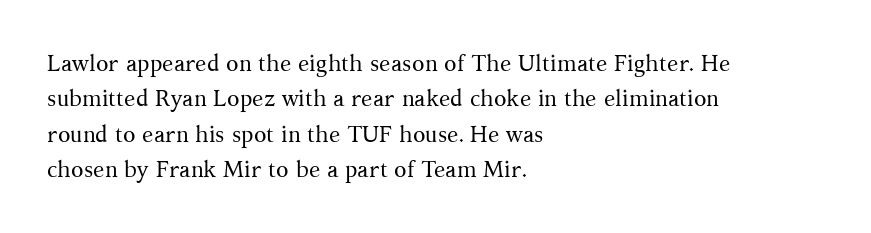
The face looks like a standard text weight, possibly lighter. Vertical strokes here are truly vertical. These lines keep a tight, regular rhythm from letter to letter. Leading matches the norm, producing a regular column. Left-aligned paragraph, ragged on the right. The space directly below the letters is spotless.
